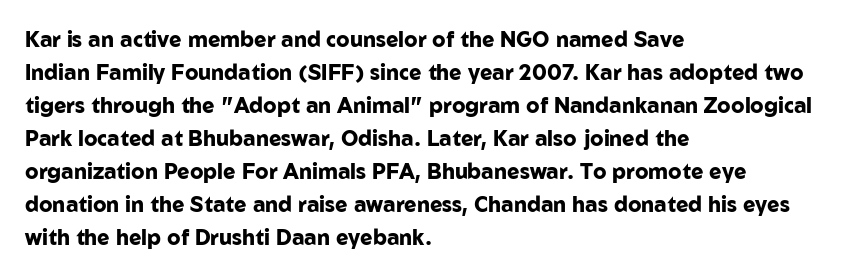
The sample has been set heavy, in full bold. Any mark beneath the type? The region is blank. The ragged edge is on the right, which tells us the setting is flush left. This sample uses plain, unmodified letter spacing. Posture: vertical. Does the leading feel generous? No, just average.
